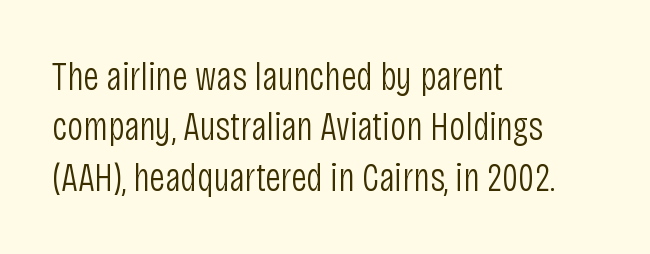
Q: Is the text bold? A: No.
Q: Is the text italic (slanted)? A: No, it is upright.
Q: Is the typeface a serif or a sans-serif typeface? A: Sans-serif.
Q: Is the text underlined? A: No.
Q: How is the paragraph aligned? A: Left-aligned.
Q: Is the spacing between letters normal or unusually wide? A: Normal.
Q: Is the spacing between lines tight, normal or loose? A: Normal.
Q: Width (condensed, normal, or wide)? A: Condensed.
Q: Stroke contrast? A: Low.
Q: x-height? A: Large.
Q: Monospaced? A: No.
